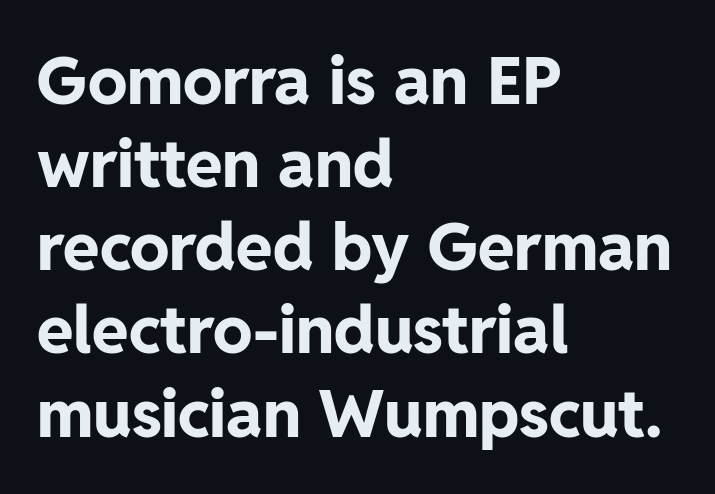
Think of a printed novel: that variable character pitch is what you see here. Ordinary non-slanted type is in use. One glance says typical: line gaps are just what's usual. No word sits above an underline. Thick stems and heavy bowls — unmistakably bold. Classification — sans serif.
